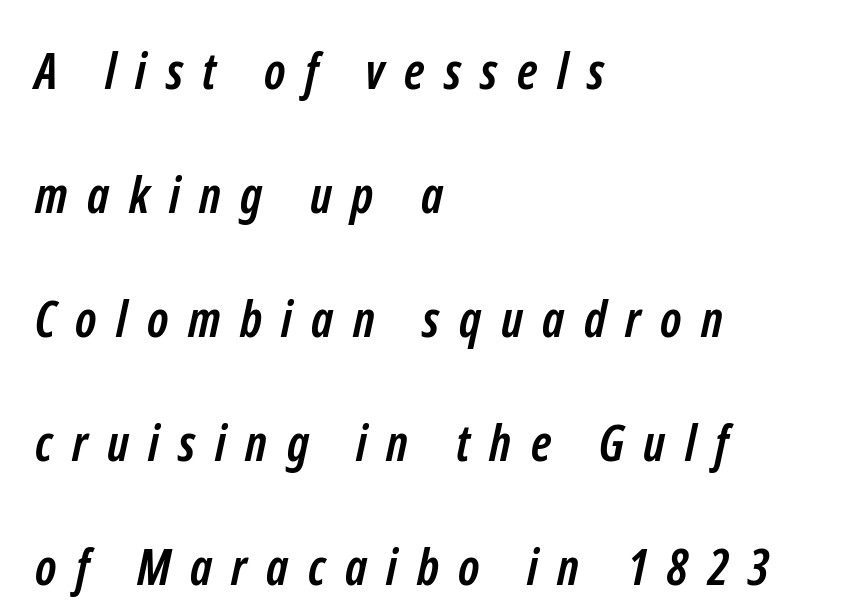
{"serif": "no", "bold": "yes", "weight": "semibold", "width": "condensed", "stroke_contrast": "low", "x_height": "medium", "monospaced": "no", "underline": "no", "align": "left", "line_spacing": "loose", "line_spacing_ratio": 2.48, "letter_spacing": "wide", "letter_spacing_em": 0.39, "glyph_px": 50}
